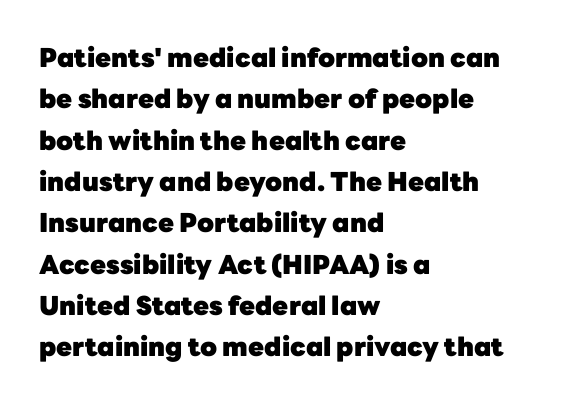
Q: Is the text bold? A: Yes.
Q: Is the text italic (slanted)? A: No, it is upright.
Q: Is the text underlined? A: No.
Q: How is the paragraph aligned? A: Left-aligned.
Q: Is the spacing between letters normal or unusually wide? A: Normal.
Q: Is the spacing between lines tight, normal or loose? A: Normal.
